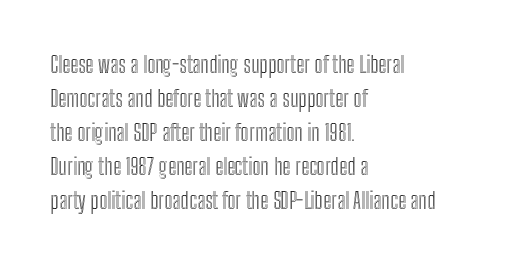
{"italic": "no", "underline": "no", "align": "left", "line_spacing": "normal", "line_spacing_ratio": 1.48, "letter_spacing": "normal", "letter_spacing_em": 0.0, "glyph_px": 23}
